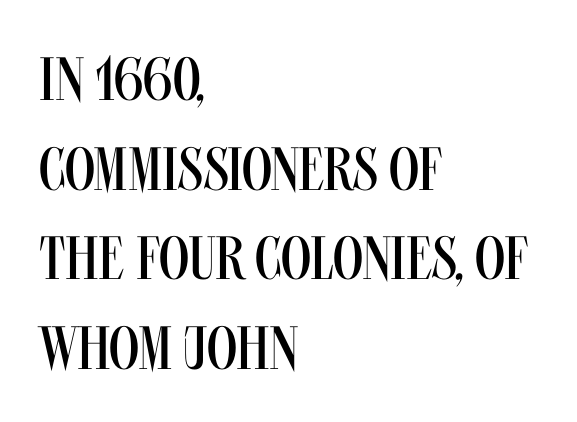
{"serif": "no", "italic": "no", "bold": "no", "weight": "regular", "width": "condensed", "stroke_contrast": "medium", "x_height": "large", "monospaced": "no", "underline": "no", "align": "left", "line_spacing": "normal", "line_spacing_ratio": 1.47, "letter_spacing": "normal", "letter_spacing_em": 0.0, "glyph_px": 61}
